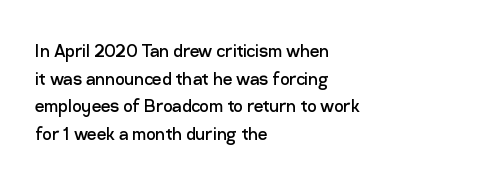
Q: Is the text bold? A: No.
Q: Is the text italic (slanted)? A: No, it is upright.
Q: Is the text underlined? A: No.
Q: How is the paragraph aligned? A: Left-aligned.
Q: Is the spacing between letters normal or unusually wide? A: Normal.
Q: Is the spacing between lines tight, normal or loose? A: Normal.
